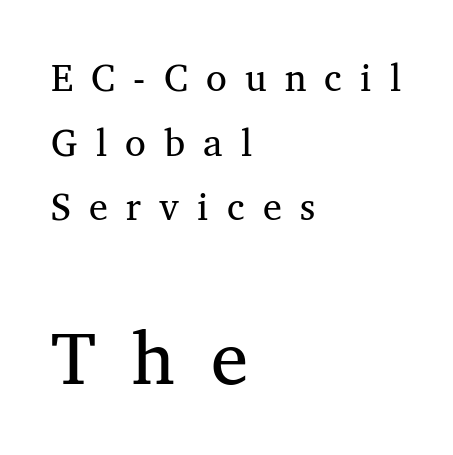
{"serif": "yes", "italic": "no", "bold": "no", "weight": "regular", "width": "normal", "stroke_contrast": "medium", "x_height": "medium", "monospaced": "no", "underline": "no", "align": "left", "line_spacing": "normal", "line_spacing_ratio": 1.7, "letter_spacing": "wide", "letter_spacing_em": 0.48, "larger_block": "second", "size_ratio": 1.97, "glyph_px": 75}
